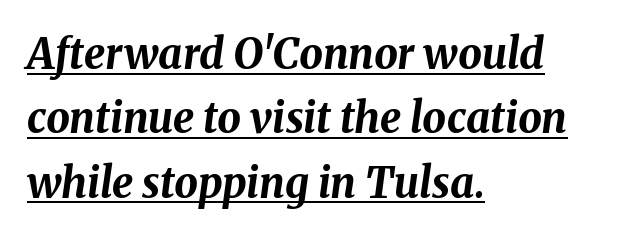
The image shows 42 px bold type, italic (leaning right); set left-aligned, normal line spacing (1.53x), normal letter spacing, underlined; medium stroke contrast and a medium x-height.
